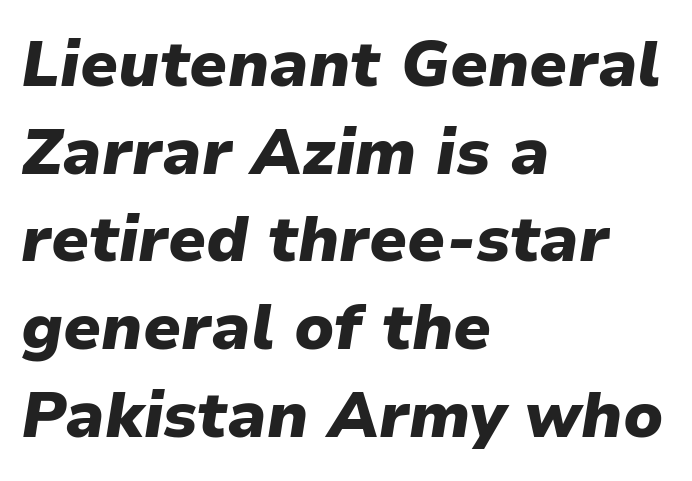
Q: Is the text bold? A: Yes.
Q: Is the text italic (slanted)? A: Yes, it leans right by about 9 degrees.
Q: Is the text underlined? A: No.
Q: How is the paragraph aligned? A: Left-aligned.
Q: Is the spacing between letters normal or unusually wide? A: Normal.
Q: Is the spacing between lines tight, normal or loose? A: Normal.
Q: Width (condensed, normal, or wide)? A: Normal.
Q: Stroke contrast? A: Low.
Q: x-height? A: Medium.
Q: Monospaced? A: No.
